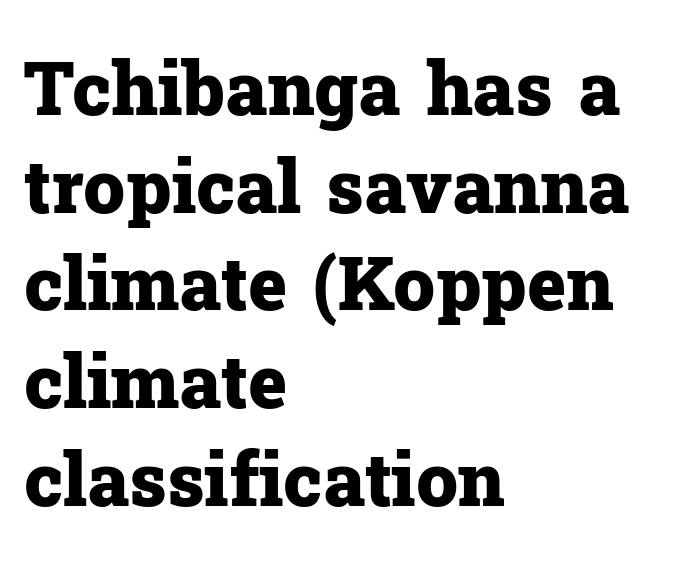
{"serif": "yes", "italic": "no", "bold": "yes", "weight": "heavy", "width": "normal", "stroke_contrast": "low", "x_height": "medium", "monospaced": "no", "underline": "no", "align": "left", "line_spacing": "normal", "line_spacing_ratio": 1.32, "letter_spacing": "normal", "letter_spacing_em": 0.0, "glyph_px": 74}
